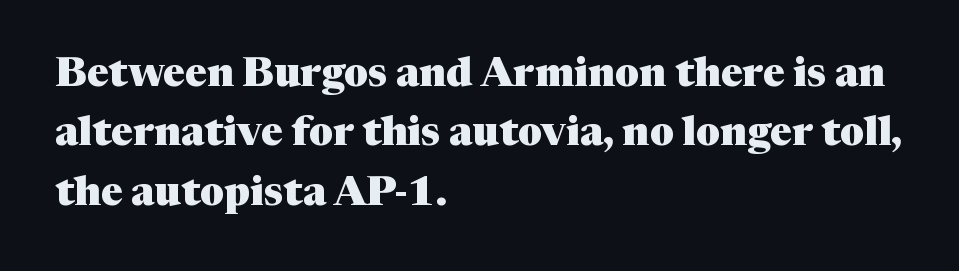
The image shows 41 px heavy serif type, upright; set left-aligned, normal line spacing (1.45x), normal letter spacing, not underlined; medium stroke contrast and a medium x-height.
